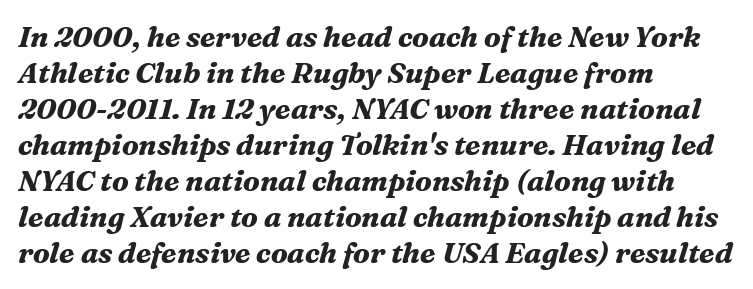
The image shows 29 px bold serif type, italic (leaning right); set left-aligned, line spacing 1.24x, normal letter spacing, not underlined; medium stroke contrast and a medium x-height.
